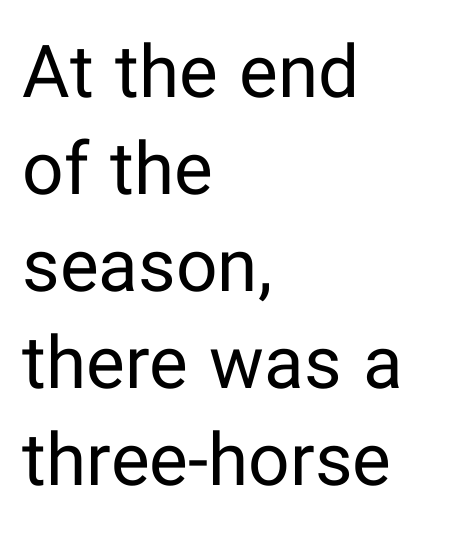
Q: Is the text bold? A: No.
Q: Is the text italic (slanted)? A: No, it is upright.
Q: Is the typeface a serif or a sans-serif typeface? A: Sans-serif.
Q: Is the text underlined? A: No.
Q: How is the paragraph aligned? A: Left-aligned.
Q: Is the spacing between letters normal or unusually wide? A: Normal.
Q: Is the spacing between lines tight, normal or loose? A: Normal.
Q: Width (condensed, normal, or wide)? A: Normal.
Q: Stroke contrast? A: Low.
Q: x-height? A: Medium.
Q: Monospaced? A: No.
